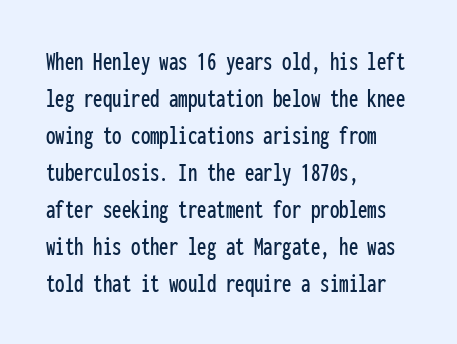
The image shows 27 px text type, upright; set left-aligned, normal line spacing (1.37x), normal letter spacing, not underlined.
